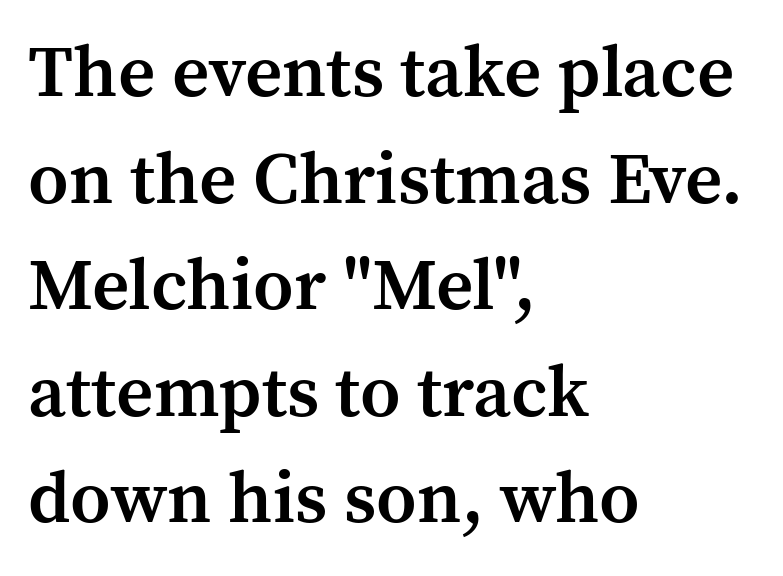
Q: Is the text bold? A: Semi-bold.
Q: Is the text italic (slanted)? A: No, it is upright.
Q: Is the typeface a serif or a sans-serif typeface? A: Serif.
Q: Is the text underlined? A: No.
Q: How is the paragraph aligned? A: Left-aligned.
Q: Is the spacing between letters normal or unusually wide? A: Normal.
Q: Is the spacing between lines tight, normal or loose? A: Normal.
Q: Width (condensed, normal, or wide)? A: Normal.
Q: Stroke contrast? A: Medium.
Q: x-height? A: Medium.
Q: Monospaced? A: No.
